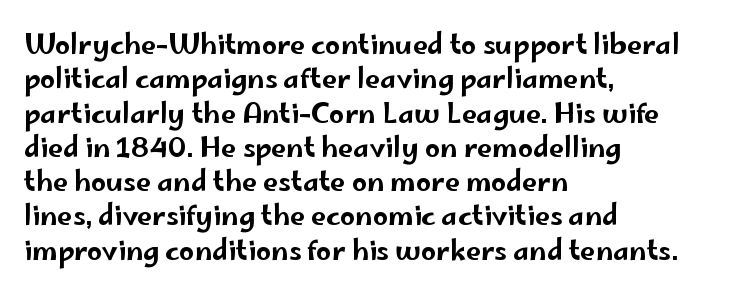
{"italic": "no", "underline": "no", "align": "left", "line_spacing": "normal", "line_spacing_ratio": 1.27, "letter_spacing": "normal", "letter_spacing_em": 0.0, "glyph_px": 27}
